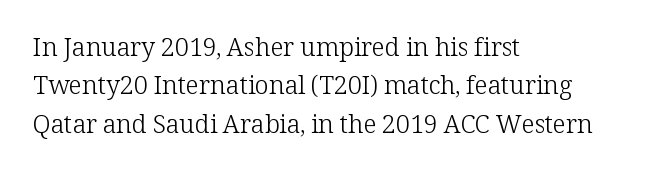
The image shows 25 px text type, upright; set left-aligned, normal line spacing (1.54x), normal letter spacing, not underlined.
